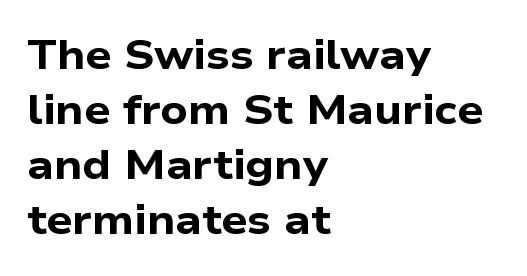
Q: Is the text bold? A: Yes.
Q: Is the typeface a serif or a sans-serif typeface? A: Sans-serif.
Q: Is the text underlined? A: No.
Q: How is the paragraph aligned? A: Left-aligned.
Q: Is the spacing between letters normal or unusually wide? A: Normal.
Q: Is the spacing between lines tight, normal or loose? A: Normal.
Q: Width (condensed, normal, or wide)? A: Wide.
Q: Stroke contrast? A: Low.
Q: x-height? A: Medium.
Q: Monospaced? A: No.
